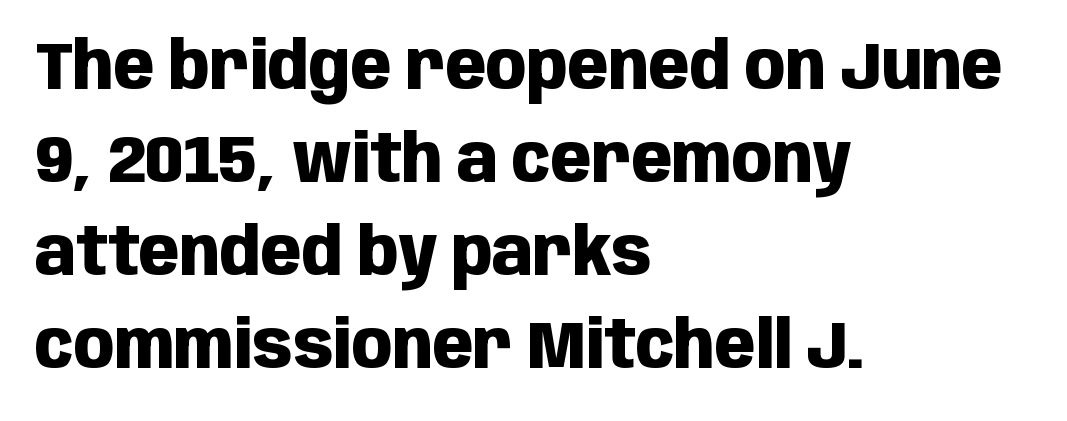
{"serif": "no", "italic": "no", "bold": "yes", "weight": "heavy", "width": "condensed", "stroke_contrast": "low", "x_height": "large", "monospaced": "no", "underline": "no", "align": "left", "line_spacing": "normal", "line_spacing_ratio": 1.39, "letter_spacing": "normal", "letter_spacing_em": 0.0, "glyph_px": 67}
